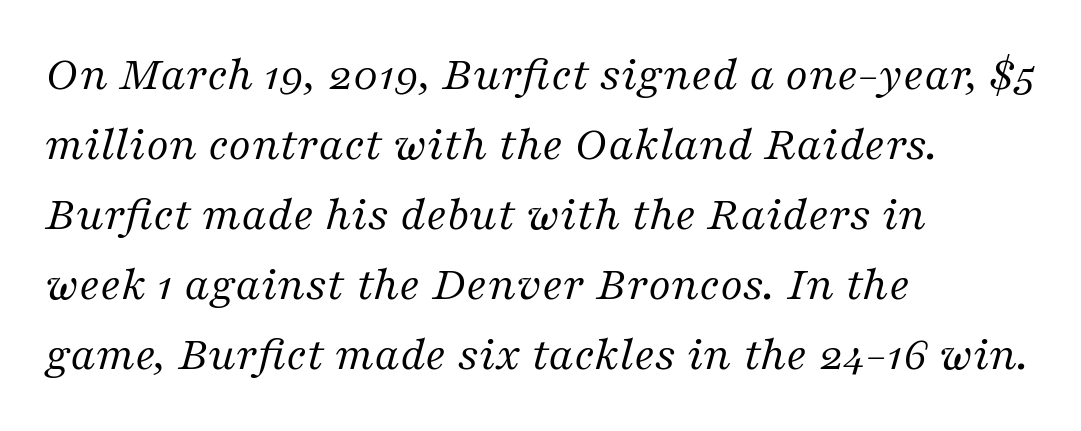
The image shows 49 px regular-weight serif type, italic (leaning right); set left-aligned, normal line spacing (1.43x), normal letter spacing, not underlined; medium stroke contrast and a medium x-height.
